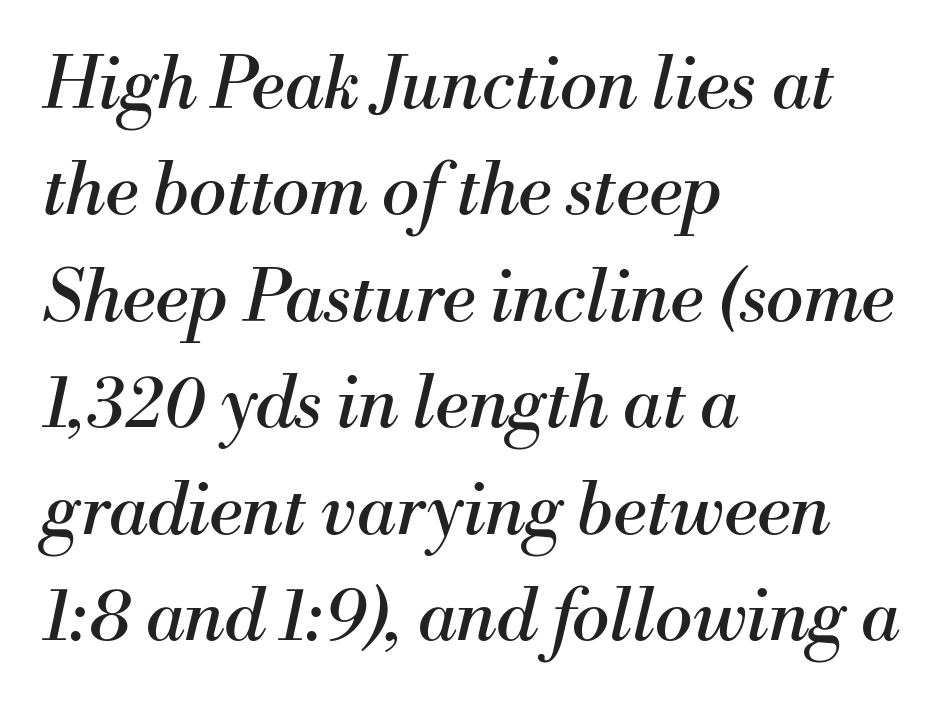
Q: Is the text bold? A: No.
Q: Is the text italic (slanted)? A: Yes, it leans right by about 13 degrees.
Q: Is the typeface a serif or a sans-serif typeface? A: Serif.
Q: Is the text underlined? A: No.
Q: How is the paragraph aligned? A: Left-aligned.
Q: Is the spacing between letters normal or unusually wide? A: Normal.
Q: Is the spacing between lines tight, normal or loose? A: Normal.
Q: Width (condensed, normal, or wide)? A: Normal.
Q: Stroke contrast? A: Medium.
Q: x-height? A: Small.
Q: Monospaced? A: No.
